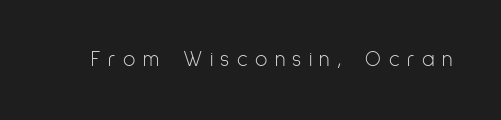
Each stroke keeps to a modest, everyday thickness or less. The letters stand upright; this is a roman face. The tracking reads as deliberately expanded to a designer's eye. Each row of text sits above clean, open space.
